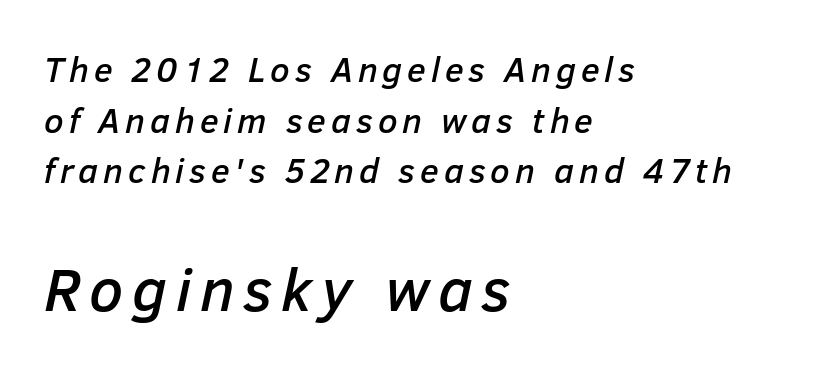
{"italic": "yes", "lean": "right", "slant_degrees": 12, "width": "normal", "stroke_contrast": "low", "x_height": "medium", "monospaced": "no", "underline": "no", "align": "left", "line_spacing": "normal", "line_spacing_ratio": 1.45, "larger_block": "second", "size_ratio": 1.74, "glyph_px": 61}
